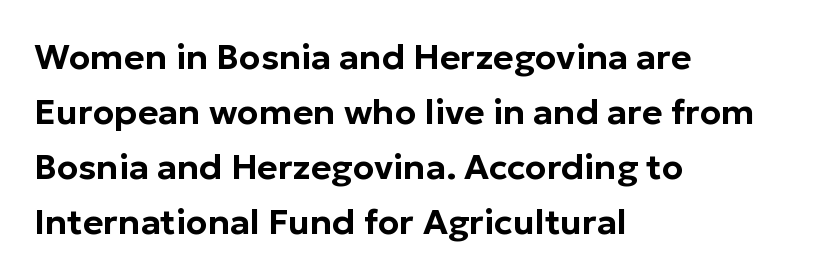
{"serif": "no", "italic": "no", "width": "normal", "stroke_contrast": "low", "x_height": "medium", "monospaced": "no", "underline": "no", "align": "left", "line_spacing": "normal", "line_spacing_ratio": 1.57, "letter_spacing": "normal", "letter_spacing_em": 0.0, "glyph_px": 35}
